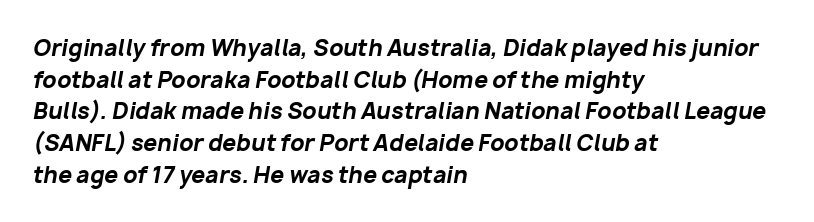
Q: Is the text bold? A: Yes.
Q: Is the text italic (slanted)? A: Yes, it leans right by about 10 degrees.
Q: Is the text underlined? A: No.
Q: How is the paragraph aligned? A: Left-aligned.
Q: Is the spacing between letters normal or unusually wide? A: Normal.
Q: Is the spacing between lines tight, normal or loose? A: Normal.
